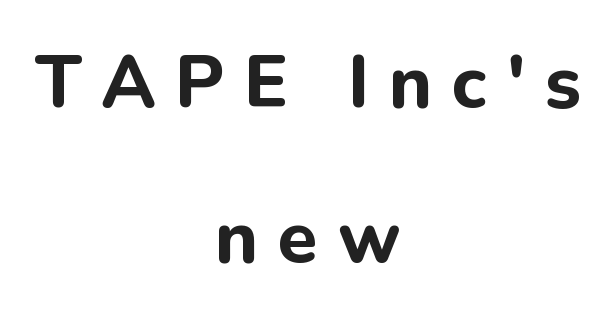
{"serif": "no", "italic": "no", "bold": "yes", "weight": "bold", "width": "normal", "stroke_contrast": "low", "x_height": "medium", "monospaced": "no", "underline": "no", "align": "center", "line_spacing": "loose", "line_spacing_ratio": 2.13, "letter_spacing": "wide", "letter_spacing_em": 0.27, "glyph_px": 73}
